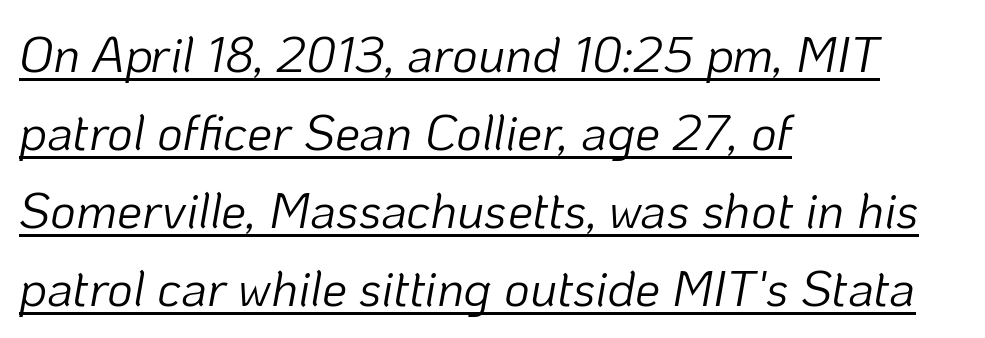
The compositor pushed each line to the left boundary. The rendering uses natural spacing where letterforms have individual widths. Regular leading. Inter-character spacing is left at the font's built-in metrics. Notice how a bar underscores the lettering throughout. Weight class: somewhere from thin through regular.
